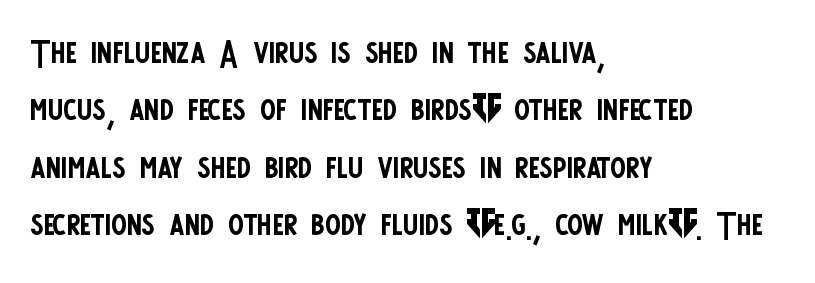
{"serif": "no", "italic": "no", "bold": "no", "weight": "regular", "width": "condensed", "stroke_contrast": "low", "x_height": "large", "monospaced": "no", "underline": "no", "align": "left", "line_spacing_ratio": 1.22, "letter_spacing": "normal", "letter_spacing_em": 0.0, "glyph_px": 47}
